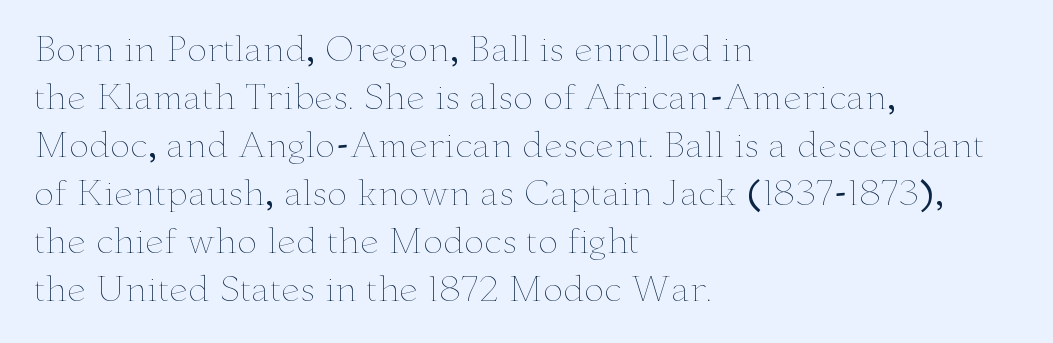
{"italic": "no", "bold": "no", "weight": "thin", "width": "wide", "stroke_contrast": "low", "x_height": "small", "monospaced": "no", "underline": "no", "align": "left", "line_spacing": "normal", "line_spacing_ratio": 1.41, "letter_spacing": "normal", "letter_spacing_em": 0.0, "glyph_px": 34}
